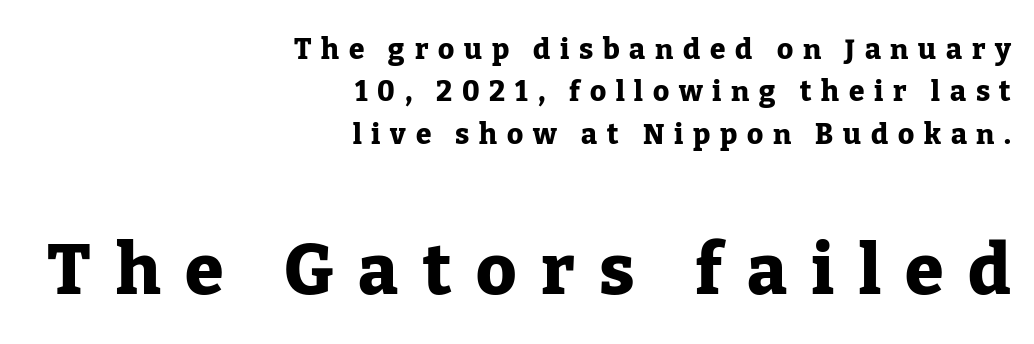
You can tell it's not italic because the verticals are truly vertical. Baseline-to-baseline distance is the conventional proportion of letter height. Whoever set this made the second block the dominant, larger element. Strong, thick strokes mark this as bold type. Leftover space on each line is placed entirely before the opening word.
